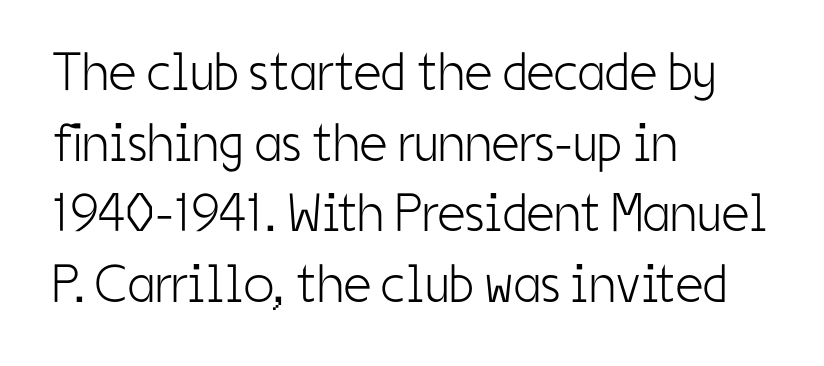
Teacher's note: observe the even left margin — that is flush-left alignment. This rendering employs a face without finishing strokes, i.e., a sans-serif. Letters have the restrained weight of plain body copy at most. Ordinary non-slanted type is in use.
